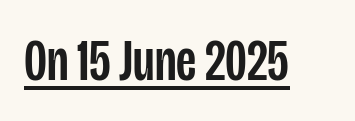
Decoration check: the copy is underlined. The face used here is a sans, in the tradition of grotesques and geometrics. How are the letters spaced? Ordinarily, with no added tracking. Character widths vary here, with narrow letters taking less room than wide ones. Designer's note — italics off, roman on.
